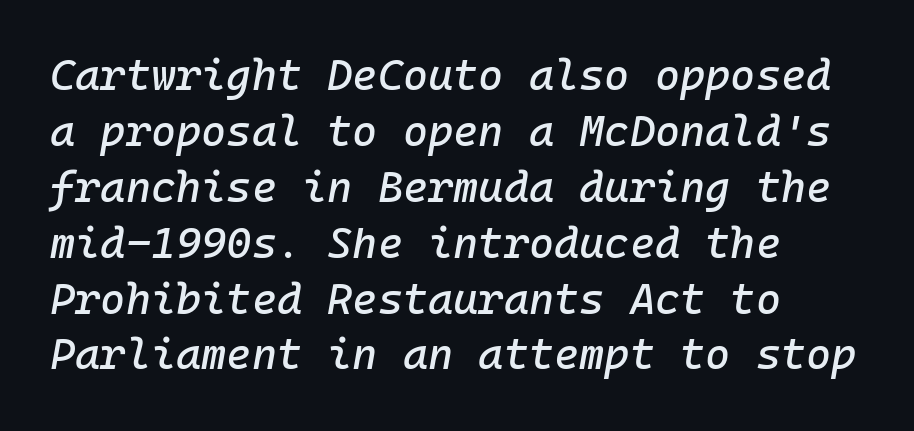
Q: Is the text italic (slanted)? A: Yes, it leans right by about 10 degrees.
Q: Is the text underlined? A: No.
Q: How is the paragraph aligned? A: Left-aligned.
Q: Is the spacing between letters normal or unusually wide? A: Normal.
Q: Is the spacing between lines tight, normal or loose? A: Normal.
Q: Width (condensed, normal, or wide)? A: Normal.
Q: Stroke contrast? A: Low.
Q: x-height? A: Medium.
Q: Monospaced? A: Yes.
